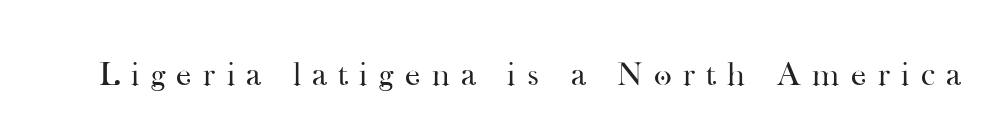
The image shows 34 px regular-weight serif type, upright; set unusually wide letter spacing (+0.34 em), not underlined; high stroke contrast and a small x-height.
